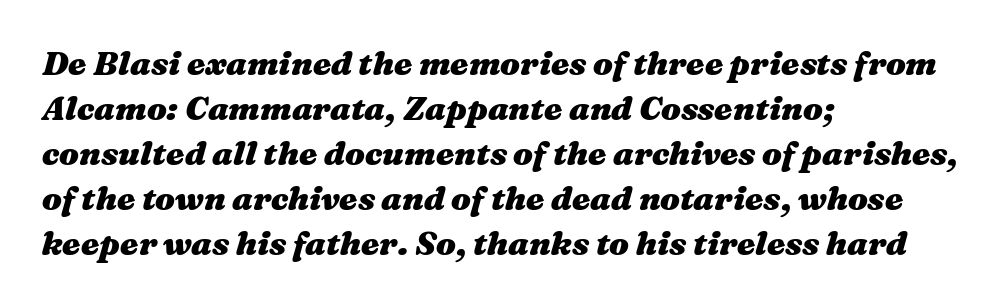
Q: Is the text bold? A: Yes.
Q: Is the text italic (slanted)? A: Yes, it leans right by about 16 degrees.
Q: Is the text underlined? A: No.
Q: How is the paragraph aligned? A: Left-aligned.
Q: Is the spacing between letters normal or unusually wide? A: Normal.
Q: Is the spacing between lines tight, normal or loose? A: Normal.
Q: Width (condensed, normal, or wide)? A: Wide.
Q: Stroke contrast? A: Medium.
Q: x-height? A: Medium.
Q: Monospaced? A: No.
